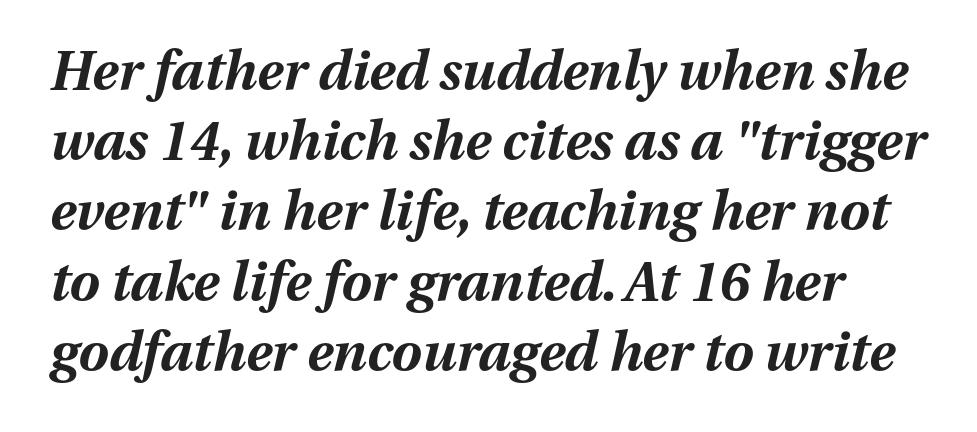
The image shows 54 px bold type, italic (leaning right); set normal line spacing (1.3x), normal letter spacing, not underlined; medium stroke contrast and a medium x-height.
